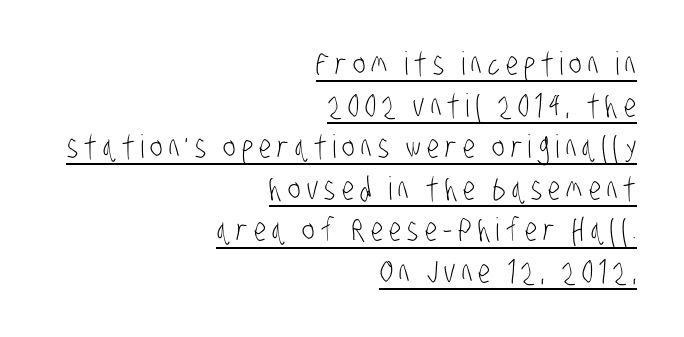
Q: Is the text bold? A: No.
Q: Is the typeface a serif or a sans-serif typeface? A: Sans-serif.
Q: Is the text underlined? A: Yes.
Q: How is the paragraph aligned? A: Right-aligned.
Q: Is the spacing between lines tight, normal or loose? A: Normal.
Q: Width (condensed, normal, or wide)? A: Condensed.
Q: Stroke contrast? A: Low.
Q: x-height? A: Large.
Q: Monospaced? A: No.
